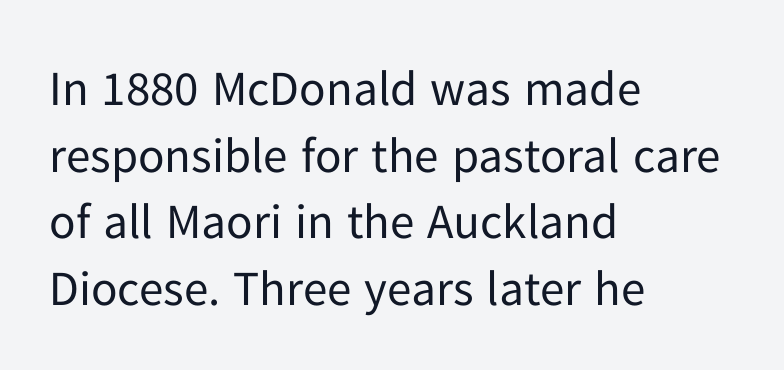
Stem width sits at or under what a default text font uses. What kind of face is this? One without serifs — a sans. Check the space under the baseline: it is left empty. The axis of the letterforms is exactly vertical.
